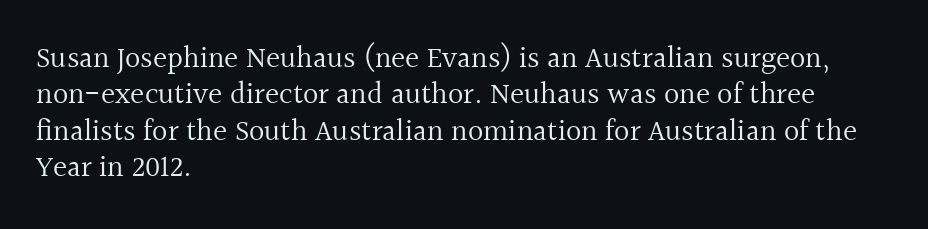
Q: Is the text bold? A: No.
Q: Is the text italic (slanted)? A: No, it is upright.
Q: Is the typeface a serif or a sans-serif typeface? A: Serif.
Q: Is the text underlined? A: No.
Q: How is the paragraph aligned? A: Left-aligned.
Q: Is the spacing between letters normal or unusually wide? A: Normal.
Q: Width (condensed, normal, or wide)? A: Normal.
Q: x-height? A: Medium.
Q: Monospaced? A: No.
